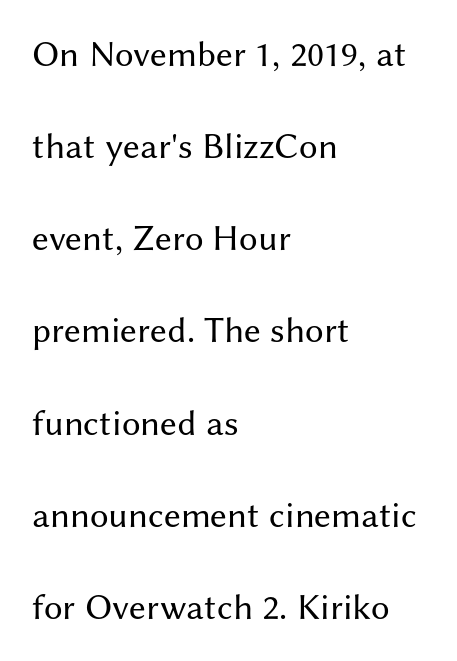
Letterform terminals end flat and unadorned throughout the passage. Has an underline been added? It has not. Letters have the restrained weight of plain body copy at most. A typesetter would call this proportional, since set widths differ per character. What stands out about the letter spacing? Nothing — it is the standard amount.
